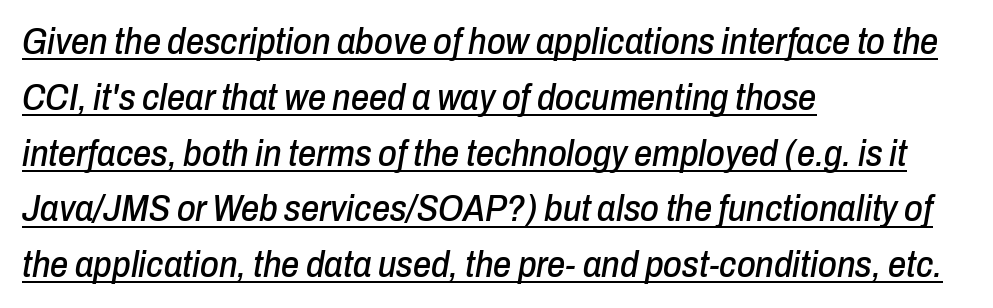
{"italic": "yes", "lean": "right", "slant_degrees": 10, "width": "condensed", "stroke_contrast": "low", "x_height": "medium", "monospaced": "no", "underline": "yes", "align": "left", "line_spacing": "normal", "line_spacing_ratio": 1.55, "letter_spacing": "normal", "letter_spacing_em": 0.0, "glyph_px": 36}
